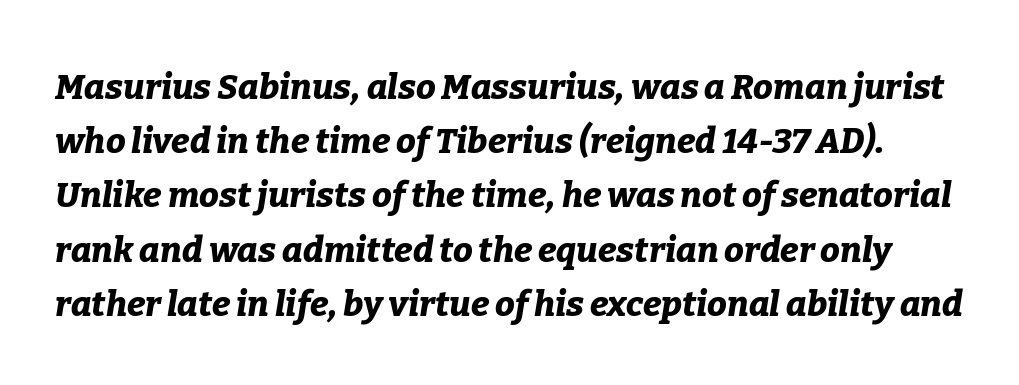
{"italic": "yes", "lean": "right", "slant_degrees": 9, "bold": "yes", "weight": "bold", "width": "normal", "stroke_contrast": "low", "x_height": "medium", "monospaced": "no", "underline": "no", "line_spacing": "normal", "line_spacing_ratio": 1.55, "letter_spacing": "normal", "letter_spacing_em": 0.0, "glyph_px": 35}
